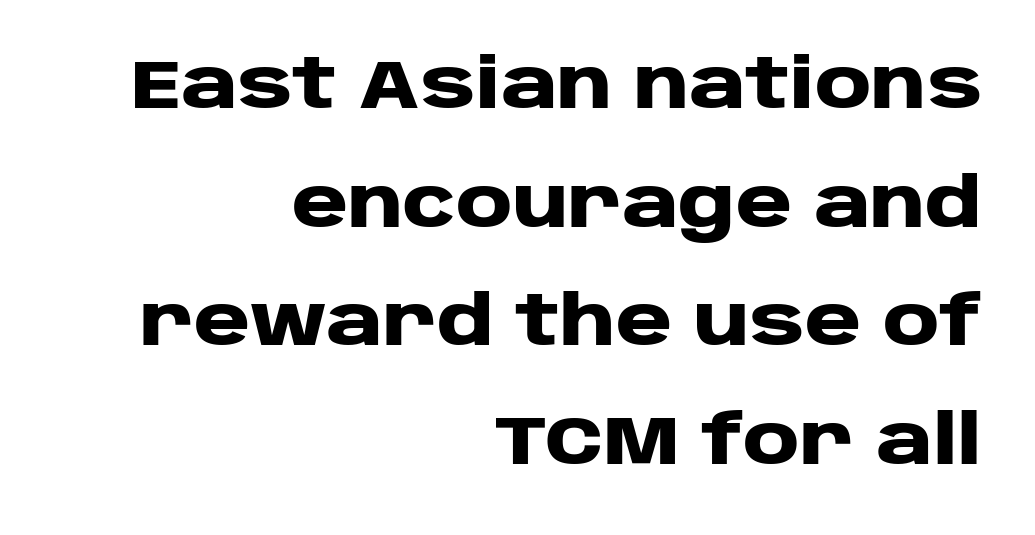
You could not count columns in this text — the font is proportionally spaced. Check the space under the baseline: it is left empty. Right-aligned paragraph, ragged on the left. This rendering employs a face without finishing strokes, i.e., a sans-serif.
